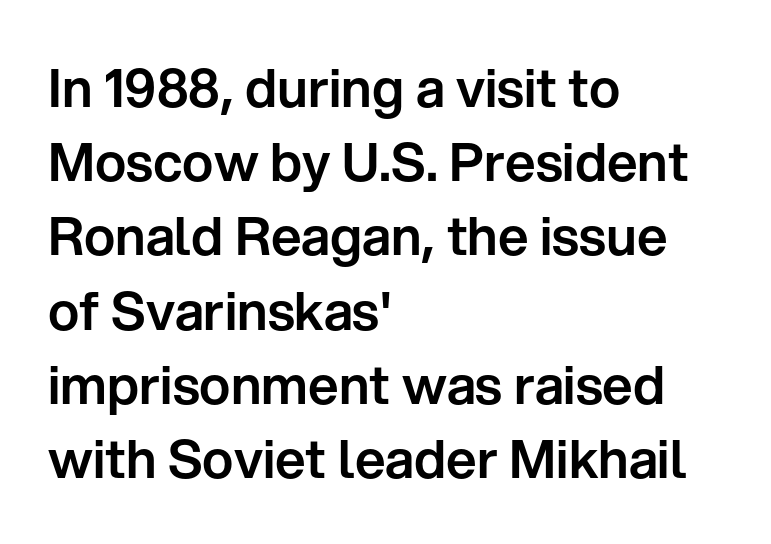
This sample is left-justified, so line endings fall wherever the words run out. These lines are composed in type without serifs. Does extra space separate the letters? No, they use regular spacing. The type sits square on the baseline with zero lean. Baseline-to-baseline distance is the conventional proportion of letter height. Spacing verdict: proportional, widths tailored to each character.
